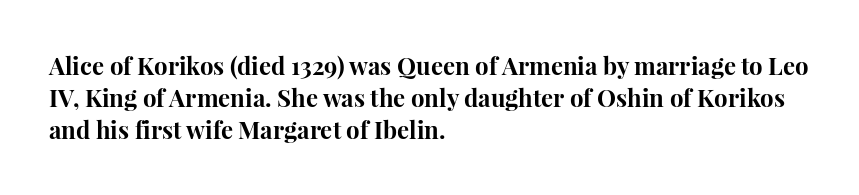
{"italic": "no", "bold": "yes", "underline": "no", "align": "left", "line_spacing": "normal", "line_spacing_ratio": 1.33, "letter_spacing": "normal", "letter_spacing_em": 0.0, "glyph_px": 24}
